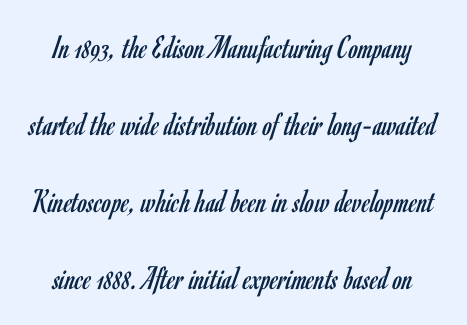
Q: Is the text bold? A: No.
Q: Is the text italic (slanted)? A: Yes.
Q: Is the typeface a serif or a sans-serif typeface? A: Sans-serif.
Q: Is the text underlined? A: No.
Q: Is the spacing between letters normal or unusually wide? A: Normal.
Q: Is the spacing between lines tight, normal or loose? A: Loose.
Q: Width (condensed, normal, or wide)? A: Condensed.
Q: Stroke contrast? A: Low.
Q: x-height? A: Small.
Q: Monospaced? A: No.
